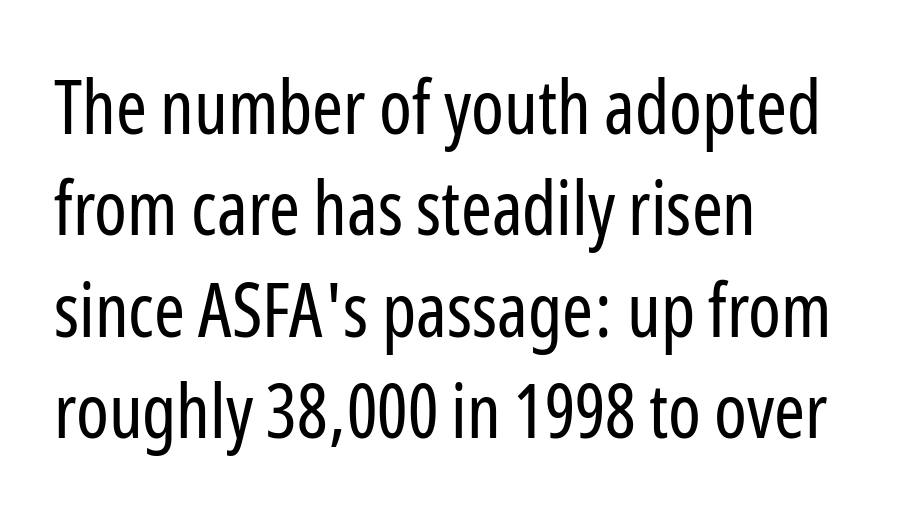
{"serif": "no", "italic": "no", "bold": "no", "weight": "regular", "width": "condensed", "stroke_contrast": "low", "x_height": "medium", "monospaced": "no", "underline": "no", "align": "left", "line_spacing": "normal", "line_spacing_ratio": 1.37, "letter_spacing": "normal", "letter_spacing_em": 0.0, "glyph_px": 74}
